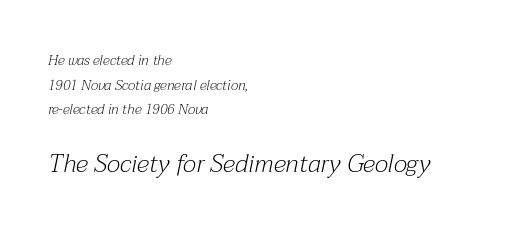
How are the letters spaced? Ordinarily, with no added tracking. Note: smaller setting up top, larger setting below. Rule under the text: the space is simply empty. The cut favours lightness, reaching ordinary text weight at its darkest.
